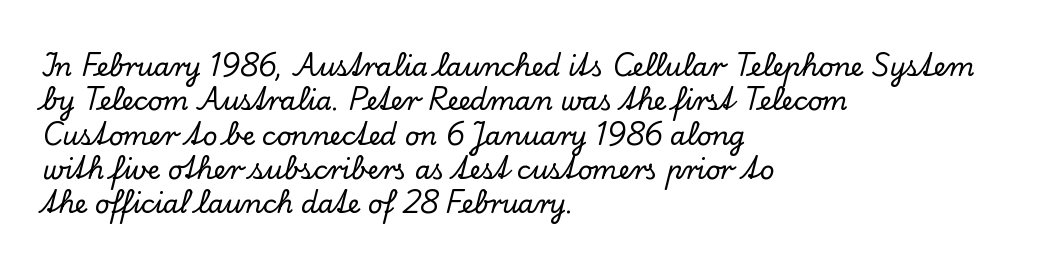
{"underline": "no", "align": "left", "line_spacing": "normal", "line_spacing_ratio": 1.32, "letter_spacing": "normal", "letter_spacing_em": 0.0, "glyph_px": 26}
